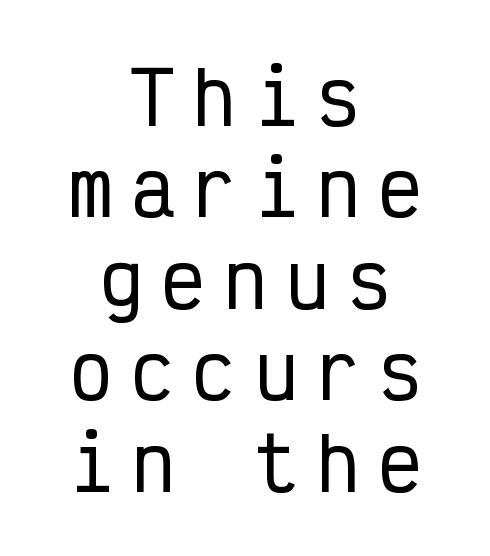
The image shows 72 px condensed sans-serif type, upright, monospaced; set centered, normal line spacing (1.27x), unusually wide letter spacing (+0.26 em), not underlined; low stroke contrast and a medium x-height.
